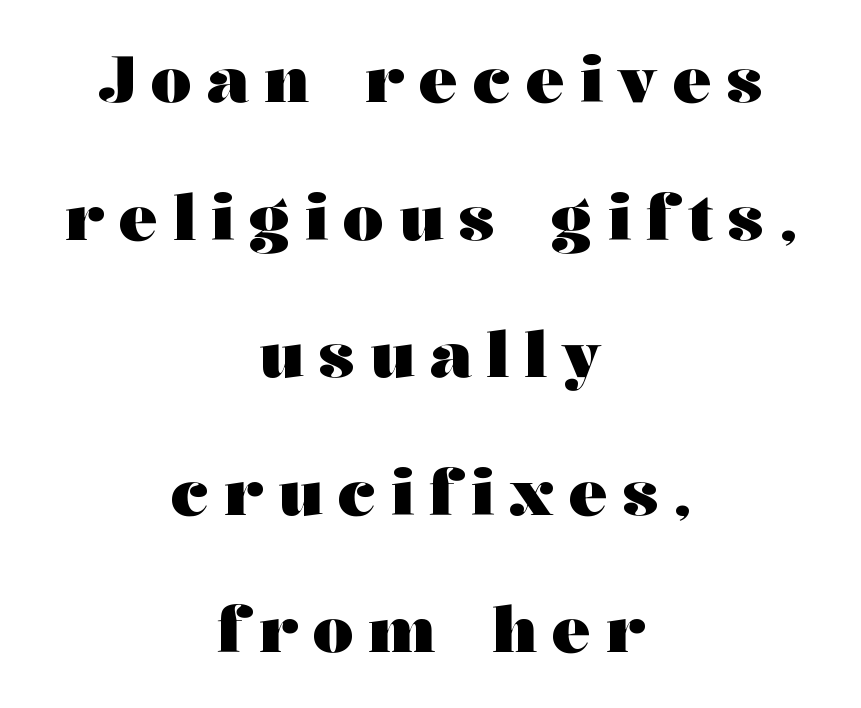
The image shows 64 px heavy, wide serif type, upright; set centered, loose line spacing (2.15x), unusually wide letter spacing (+0.24 em), not underlined; medium stroke contrast and a medium x-height.
